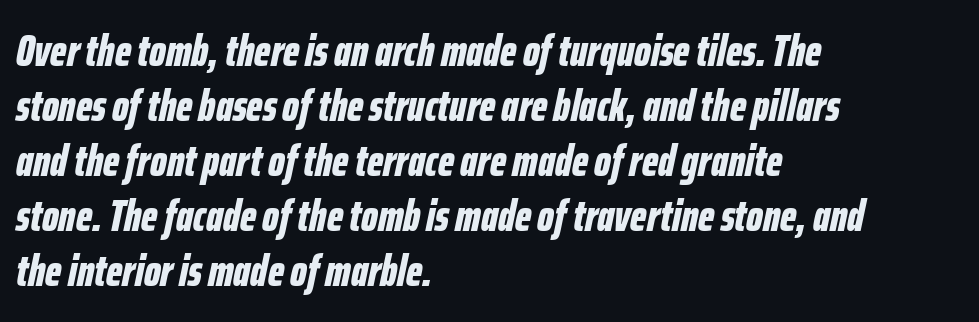
Q: Is the text bold? A: Yes.
Q: Is the text italic (slanted)? A: Yes, it leans right by about 12 degrees.
Q: Is the text underlined? A: No.
Q: How is the paragraph aligned? A: Left-aligned.
Q: Is the spacing between letters normal or unusually wide? A: Normal.
Q: Is the spacing between lines tight, normal or loose? A: Normal.
Q: Width (condensed, normal, or wide)? A: Condensed.
Q: Stroke contrast? A: Low.
Q: x-height? A: Medium.
Q: Monospaced? A: No.
